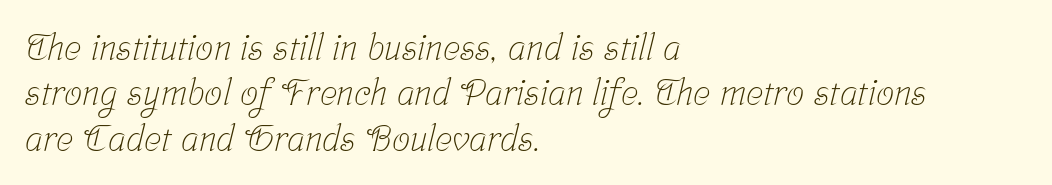
The image shows 36 px light, condensed serif type; set left-aligned, normal line spacing (1.26x), normal letter spacing, not underlined; low stroke contrast and a medium x-height.
